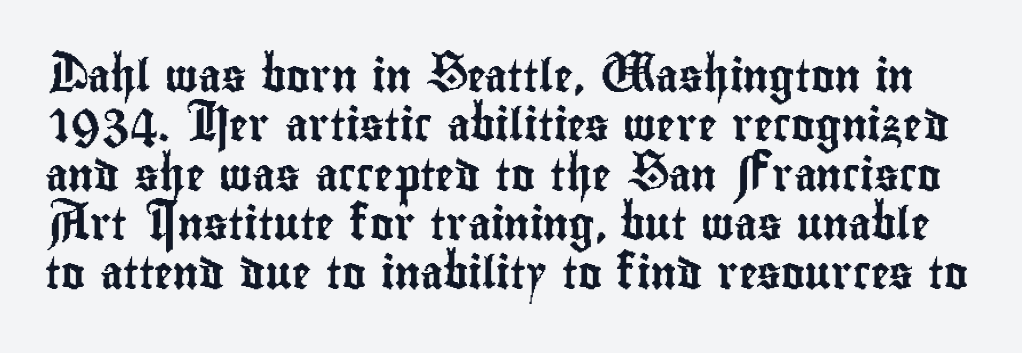
The image shows 32 px condensed sans-serif type, upright; set normal line spacing (1.54x), normal letter spacing, not underlined; low stroke contrast and a small x-height.
